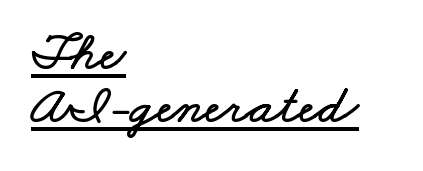
{"width": "wide", "stroke_contrast": "low", "x_height": "small", "monospaced": "no", "underline": "yes", "align": "left", "line_spacing": "tight", "line_spacing_ratio": 0.96, "letter_spacing": "normal", "letter_spacing_em": 0.0, "glyph_px": 55}
